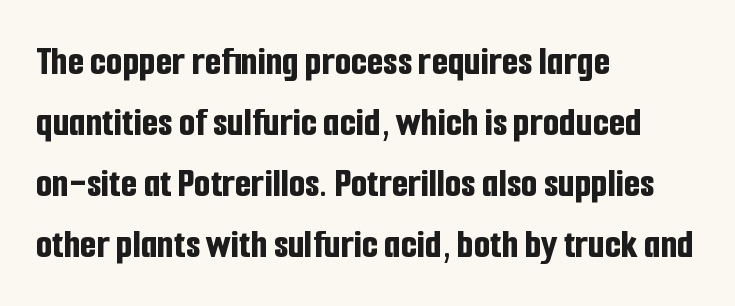
Characters remain perfectly vertical along every line. What weight is shown? A full bold with thick strokes. The face used here is a sans, in the tradition of grotesques and geometrics. Caption: standard tracking, unaltered. Check under the words: just untouched page.
